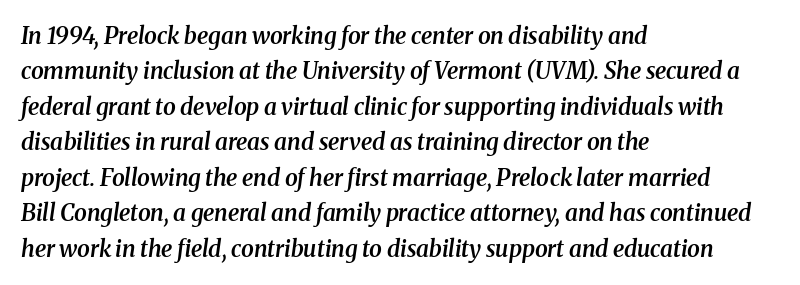
The image shows 23 px text type, italic (leaning right); set left-aligned, normal line spacing (1.54x), normal letter spacing, not underlined.
